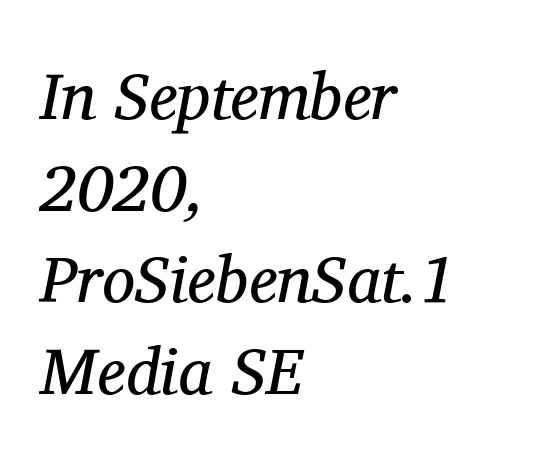
The image shows 66 px regular-weight serif type, italic (leaning right); set left-aligned, normal line spacing (1.39x), normal letter spacing, not underlined; medium stroke contrast and a medium x-height.
